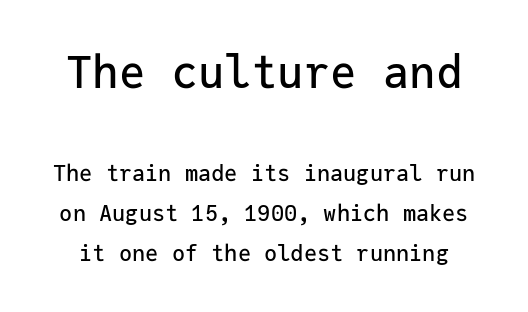
{"serif": "no", "italic": "no", "width": "normal", "stroke_contrast": "low", "x_height": "medium", "monospaced": "yes", "underline": "no", "line_spacing_ratio": 1.8, "letter_spacing": "normal", "letter_spacing_em": 0.0, "larger_block": "first", "size_ratio": 2.0, "glyph_px": 44}
